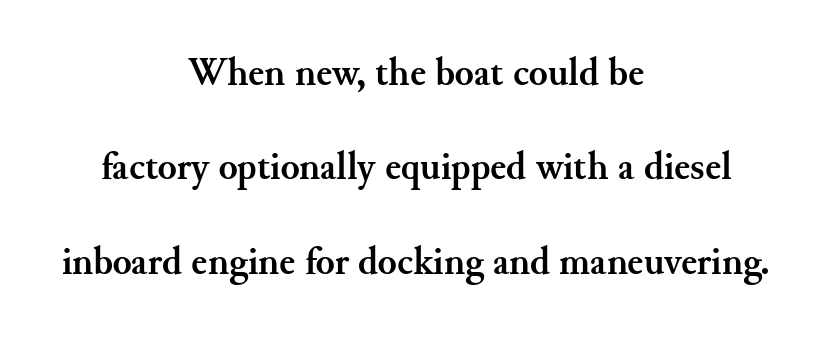
The rendering uses natural spacing where letterforms have individual widths. The gap between lines stays unmarked. I'd call this a serif setting — the letters wear small feet. The passage shown has conventional tracking throughout. Every letter is thick-stroked: bold, no question.
